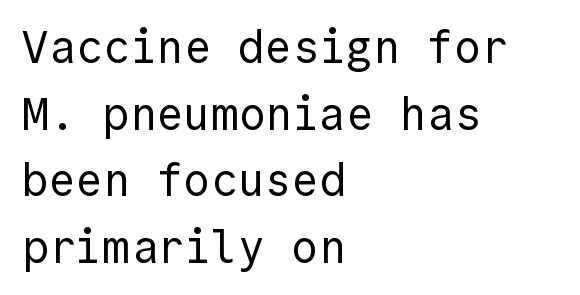
Q: Is the text bold? A: No.
Q: Is the text italic (slanted)? A: No, it is upright.
Q: Is the typeface a serif or a sans-serif typeface? A: Sans-serif.
Q: Is the text underlined? A: No.
Q: How is the paragraph aligned? A: Left-aligned.
Q: Is the spacing between letters normal or unusually wide? A: Normal.
Q: Is the spacing between lines tight, normal or loose? A: Normal.
Q: Width (condensed, normal, or wide)? A: Normal.
Q: x-height? A: Medium.
Q: Monospaced? A: Yes.
